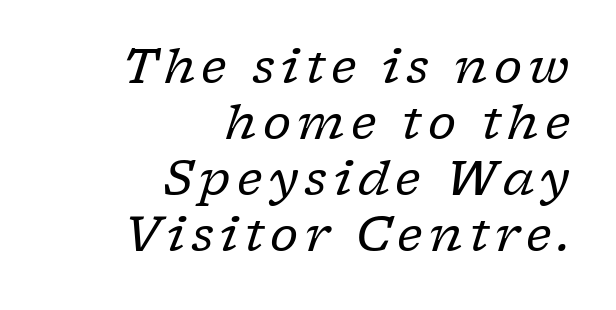
Q: Is the text bold? A: No.
Q: Is the text italic (slanted)? A: Yes, it leans right by about 17 degrees.
Q: Is the typeface a serif or a sans-serif typeface? A: Serif.
Q: Is the text underlined? A: No.
Q: How is the paragraph aligned? A: Right-aligned.
Q: Width (condensed, normal, or wide)? A: Normal.
Q: Stroke contrast? A: Low.
Q: x-height? A: Medium.
Q: Monospaced? A: No.
